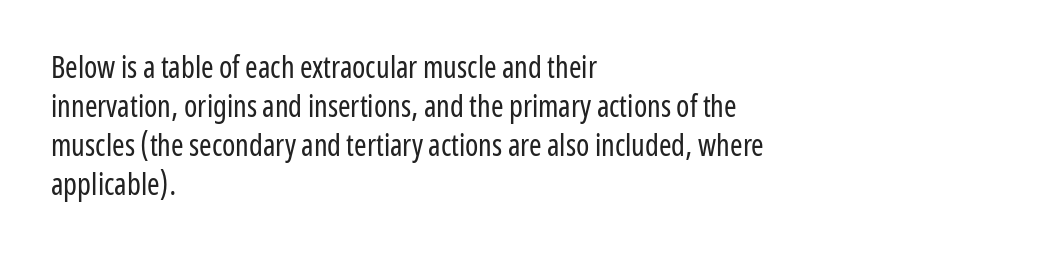
Short note: letters normally spaced. The face looks like a standard text weight, possibly lighter. The strip under each line holds only bare page. When letters stand straight like this, we call the style roman or upright. Evenly set lines give the paragraph a standard silhouette.
